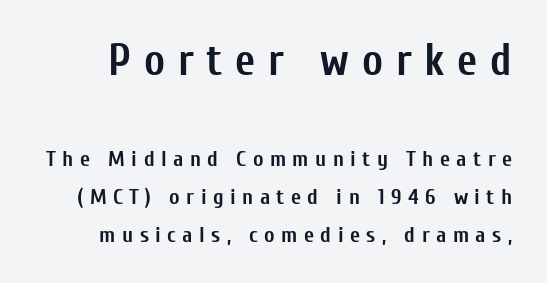
The image shows 44 px semibold, condensed sans-serif type, upright; set line spacing 1.72x, unusually wide letter spacing (+0.29 em), not underlined; the first (top) block is 2.0x larger; low stroke contrast and a medium x-height.
